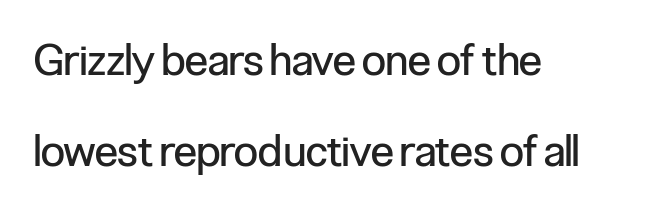
The image shows 43 px regular-weight, condensed sans-serif type, upright; set left-aligned, loose line spacing (2.12x), normal letter spacing, not underlined; low stroke contrast and a medium x-height.
